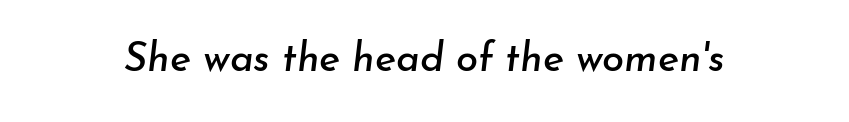
What stands out about the letter spacing? Nothing — it is the standard amount. No word sits above an underline. These lines are rendered in a variable-pitch font. The lettering tilts uniformly, giving the passage an italic look.
